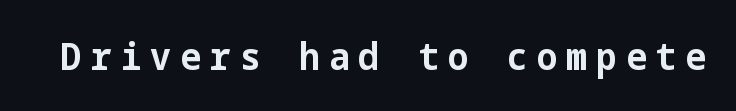
Unlike a traditional serif, this face leaves its strokes unadorned. The line texture is sparse and dotted thanks to wide tracking. This rendering features lettering with no underline. Pretty heavy lettering here — definitely bold. The type sits square on the baseline with zero lean.
